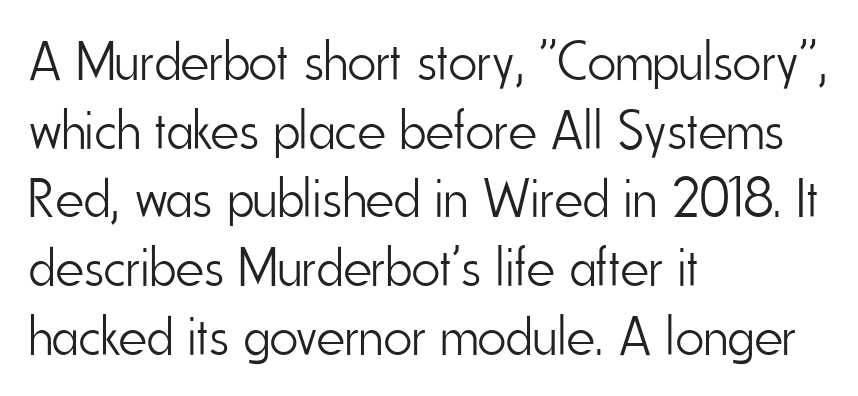
The image shows 55 px light, condensed sans-serif type, upright; set left-aligned, normal line spacing (1.25x), normal letter spacing, not underlined; low stroke contrast and a small x-height.
